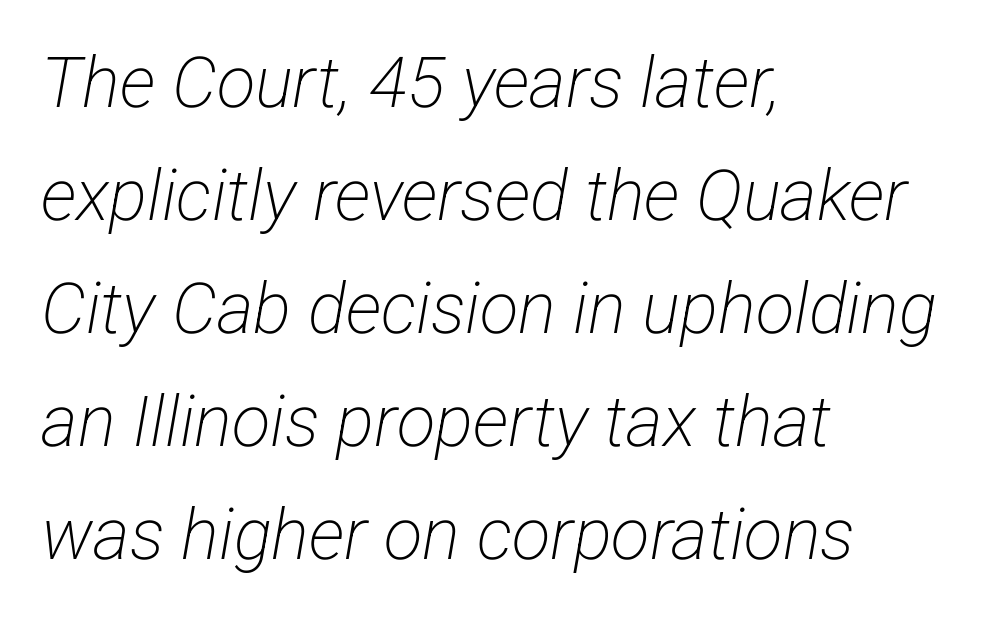
Q: Is the text bold? A: No.
Q: Is the typeface a serif or a sans-serif typeface? A: Sans-serif.
Q: Is the text underlined? A: No.
Q: How is the paragraph aligned? A: Left-aligned.
Q: Is the spacing between letters normal or unusually wide? A: Normal.
Q: Is the spacing between lines tight, normal or loose? A: Normal.
Q: Width (condensed, normal, or wide)? A: Condensed.
Q: Stroke contrast? A: Low.
Q: x-height? A: Medium.
Q: Monospaced? A: No.
